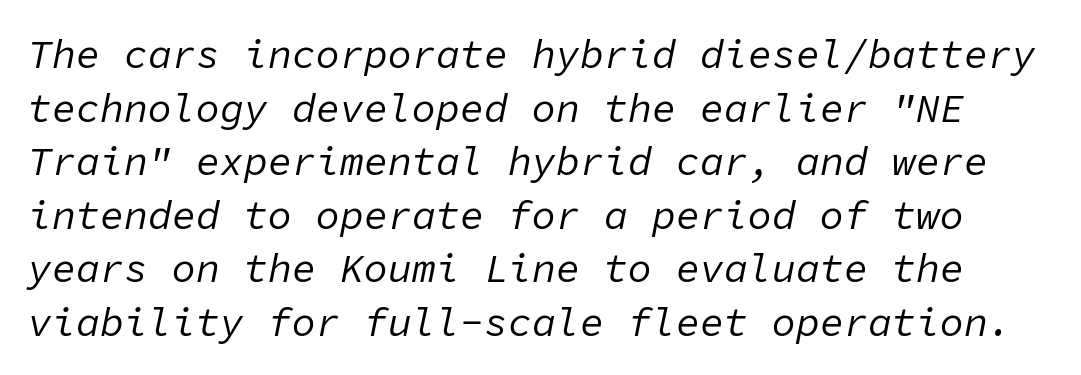
{"italic": "yes", "lean": "right", "slant_degrees": 11, "bold": "no", "weight": "regular", "width": "normal", "stroke_contrast": "low", "x_height": "medium", "monospaced": "yes", "underline": "no", "line_spacing": "normal", "line_spacing_ratio": 1.34, "letter_spacing": "normal", "letter_spacing_em": 0.0, "glyph_px": 40}
